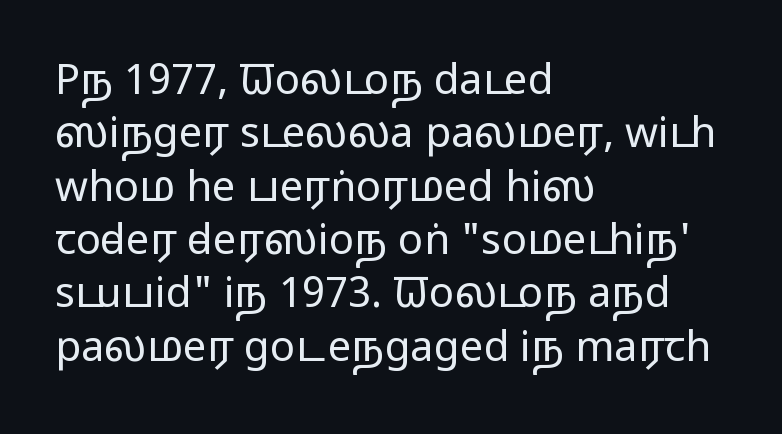
Q: Is the text bold? A: No.
Q: Is the text italic (slanted)? A: No, it is upright.
Q: Is the typeface a serif or a sans-serif typeface? A: Sans-serif.
Q: Is the text underlined? A: No.
Q: How is the paragraph aligned? A: Left-aligned.
Q: Is the spacing between letters normal or unusually wide? A: Normal.
Q: Is the spacing between lines tight, normal or loose? A: Normal.
Q: Width (condensed, normal, or wide)? A: Wide.
Q: Stroke contrast? A: Low.
Q: x-height? A: Medium.
Q: Monospaced? A: No.
